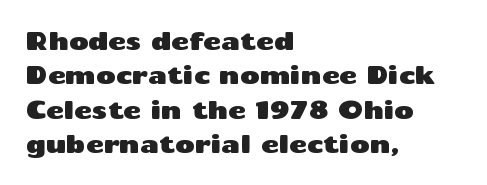
The rows are spaced the way most documents space them. Italic: no, the glyphs are upright roman. Reading down the block, your eye returns to a fixed left position each line. The words here are not underlined. Nothing unusual about the tracking: characters are spaced as the font intends.
